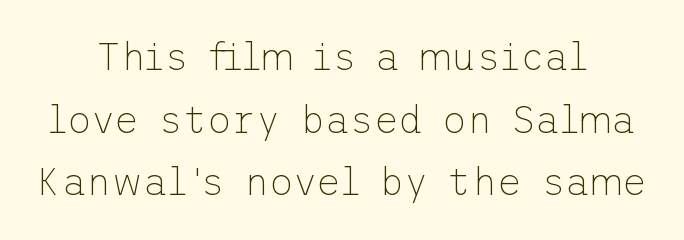
Q: Is the text bold? A: No.
Q: Is the text italic (slanted)? A: No, it is upright.
Q: Is the typeface a serif or a sans-serif typeface? A: Sans-serif.
Q: Is the text underlined? A: No.
Q: How is the paragraph aligned? A: Centered.
Q: Is the spacing between letters normal or unusually wide? A: Normal.
Q: Is the spacing between lines tight, normal or loose? A: Normal.
Q: Width (condensed, normal, or wide)? A: Normal.
Q: Stroke contrast? A: Low.
Q: x-height? A: Medium.
